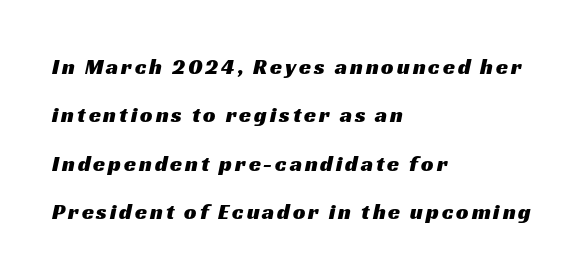
Q: Is the text underlined? A: No.
Q: How is the paragraph aligned? A: Left-aligned.
Q: Is the spacing between lines tight, normal or loose? A: Loose.
